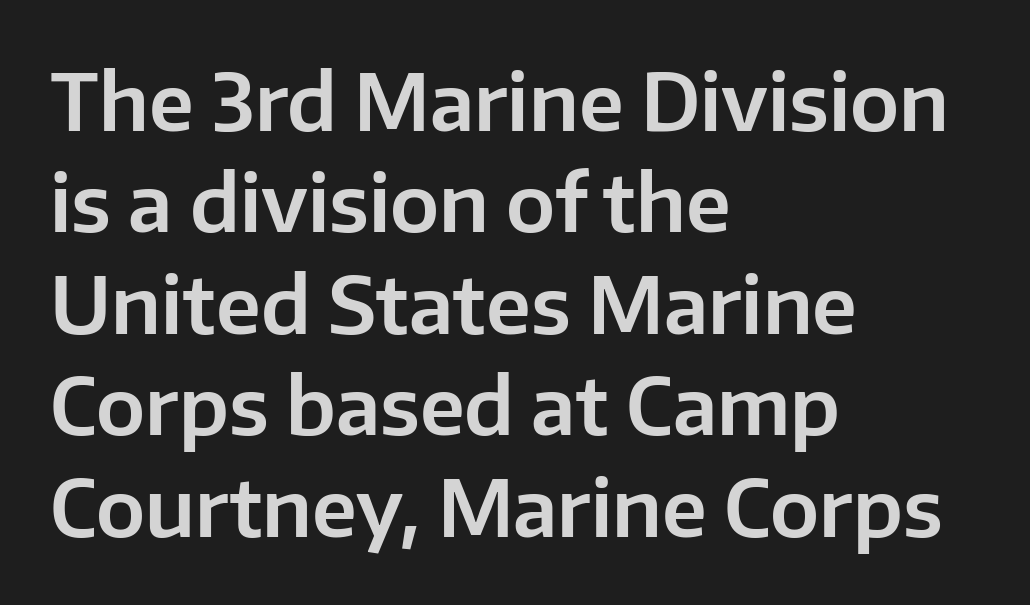
These lines are composed in type without serifs. Style check: upright. Here the designer chose a conventional face with non-uniform glyph widths. In CSS terms this would be text-align: left. Descenders are the only things crossing below the line. Glyph-to-glyph distance matches everyday printed text.
